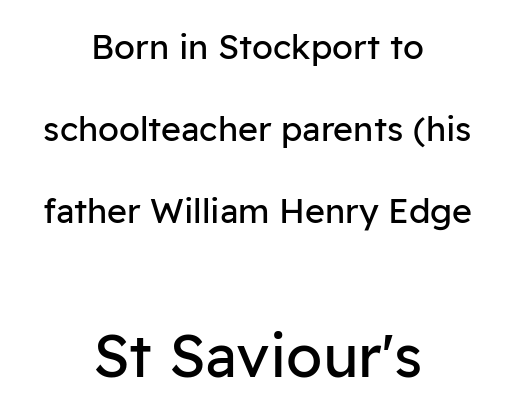
The image shows 59 px regular-weight sans-serif type, upright; set centered, loose line spacing (2.41x), normal letter spacing, not underlined; the second (bottom) block is 1.74x larger; low stroke contrast and a medium x-height.
